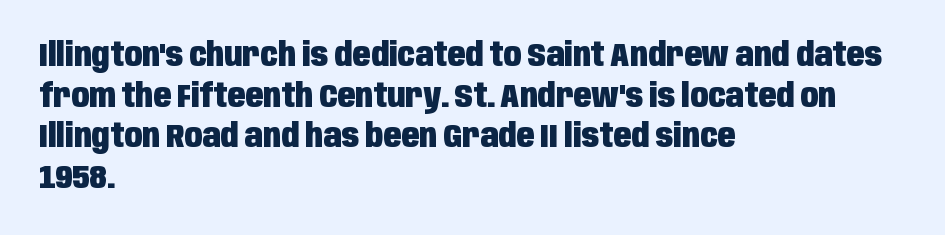
The face used here is rendered with its standard letterfit. These words are printed bold, with thick strokes throughout. A classic flush-left, rag-right setting is used for this passage. Nobody drew a line under any word here.
